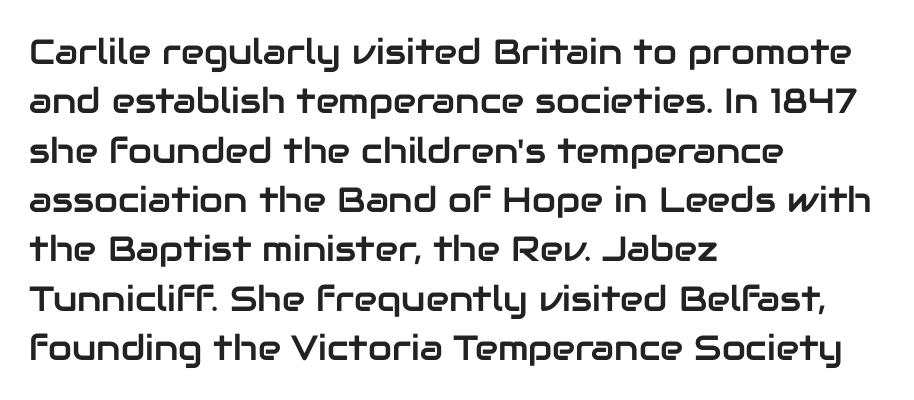
{"serif": "no", "italic": "no", "width": "normal", "stroke_contrast": "low", "x_height": "medium", "monospaced": "no", "underline": "no", "align": "left", "line_spacing": "normal", "line_spacing_ratio": 1.41, "letter_spacing": "normal", "letter_spacing_em": 0.0, "glyph_px": 35}
